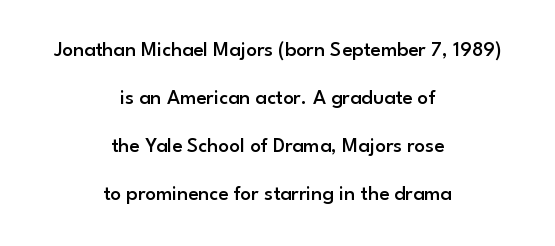
{"italic": "no", "bold": "semi", "underline": "no", "align": "center", "line_spacing": "loose", "line_spacing_ratio": 2.28, "letter_spacing": "normal", "letter_spacing_em": 0.0, "glyph_px": 21}
